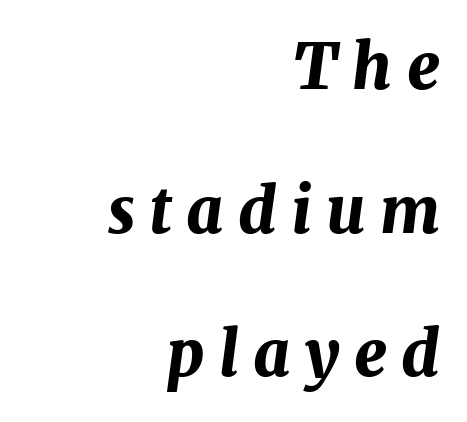
{"italic": "yes", "lean": "right", "slant_degrees": 7, "bold": "yes", "weight": "bold", "width": "normal", "stroke_contrast": "medium", "x_height": "medium", "monospaced": "no", "underline": "no", "align": "right", "line_spacing": "loose", "line_spacing_ratio": 2.28, "letter_spacing": "wide", "letter_spacing_em": 0.23, "glyph_px": 63}
